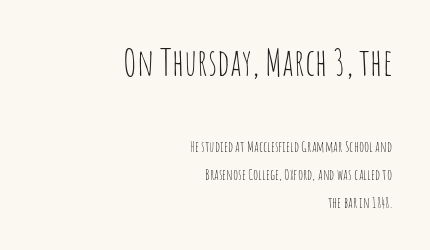
Q: Is the text bold? A: No.
Q: Is the text italic (slanted)? A: No, it is upright.
Q: Is the typeface a serif or a sans-serif typeface? A: Sans-serif.
Q: Is the text underlined? A: No.
Q: How is the paragraph aligned? A: Right-aligned.
Q: Is the spacing between letters normal or unusually wide? A: Normal.
Q: Which block of text is set in a larger size, the first (top) or the second (bottom)? A: The first (top) one.
Q: Width (condensed, normal, or wide)? A: Condensed.
Q: Stroke contrast? A: Low.
Q: x-height? A: Large.
Q: Monospaced? A: No.
